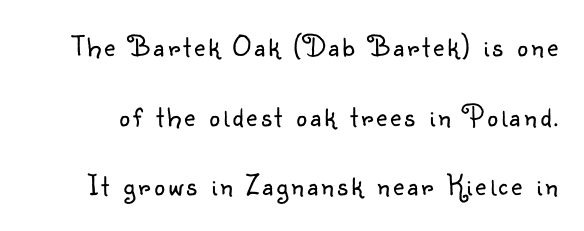
Q: Is the text bold? A: No.
Q: Is the text italic (slanted)? A: No, it is upright.
Q: Is the typeface a serif or a sans-serif typeface? A: Sans-serif.
Q: Is the text underlined? A: No.
Q: Is the spacing between lines tight, normal or loose? A: Loose.
Q: Width (condensed, normal, or wide)? A: Normal.
Q: Stroke contrast? A: Low.
Q: x-height? A: Small.
Q: Monospaced? A: No.
